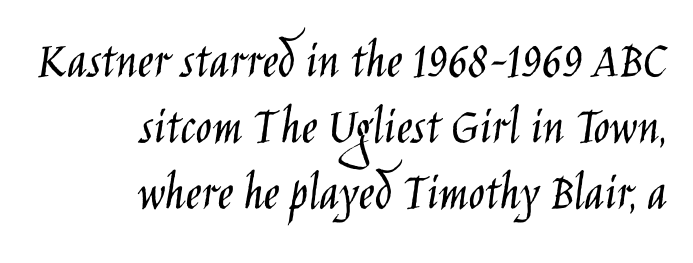
Do the characters align in a grid? No, the font is proportional. Reading down the block, your eye finds every line finishing at a fixed right position. Check where the strokes stop: nothing finishes them off — pure sans. Quick note: underline off.
